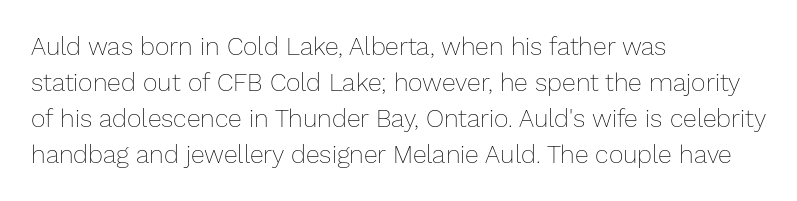
The image shows 25 px text type, upright; set left-aligned, normal line spacing (1.44x), normal letter spacing, not underlined.
